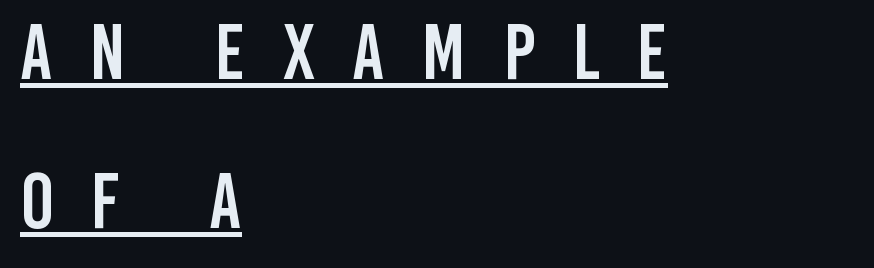
{"serif": "no", "italic": "no", "width": "condensed", "stroke_contrast": "low", "x_height": "large", "monospaced": "no", "underline": "yes", "align": "left", "line_spacing": "loose", "line_spacing_ratio": 1.91, "letter_spacing": "wide", "letter_spacing_em": 0.48, "glyph_px": 78}
